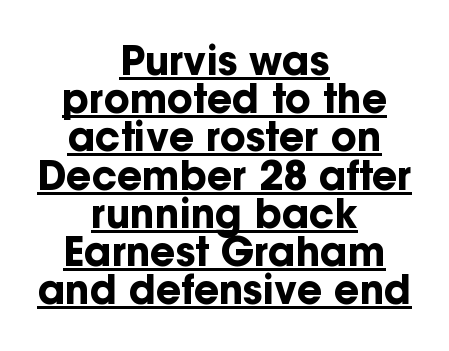
Q: Is the text bold? A: Yes.
Q: Is the text italic (slanted)? A: No, it is upright.
Q: Is the typeface a serif or a sans-serif typeface? A: Sans-serif.
Q: Is the text underlined? A: Yes.
Q: How is the paragraph aligned? A: Centered.
Q: Is the spacing between letters normal or unusually wide? A: Normal.
Q: Is the spacing between lines tight, normal or loose? A: Tight.
Q: Width (condensed, normal, or wide)? A: Normal.
Q: Stroke contrast? A: Low.
Q: x-height? A: Medium.
Q: Monospaced? A: No.
